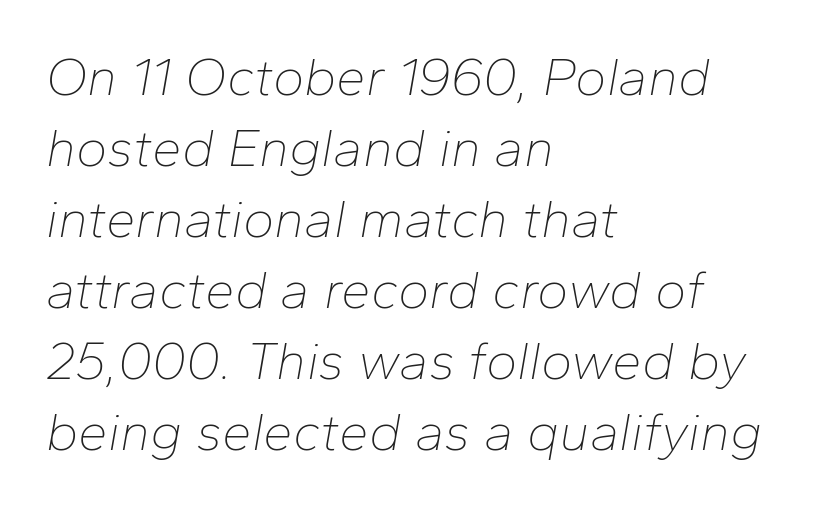
The image shows 53 px thin type, italic (leaning right); set left-aligned, normal line spacing (1.34x), normal letter spacing, not underlined; low stroke contrast and a medium x-height.
